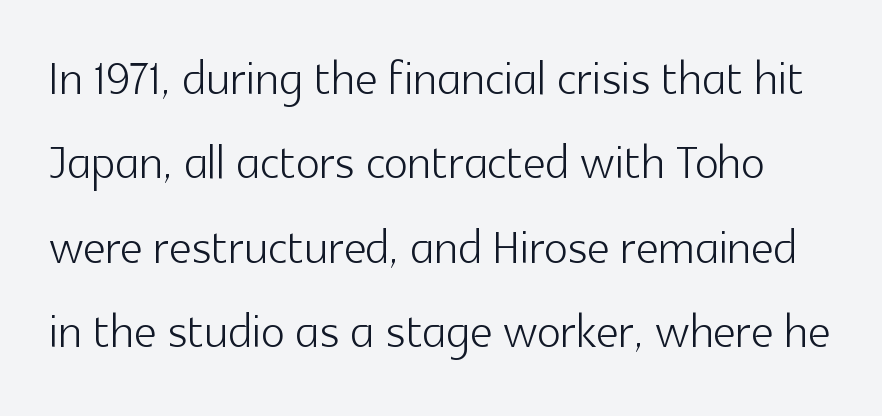
The image shows 63 px light sans-serif type, upright; set normal line spacing (1.34x), normal letter spacing, not underlined; a medium x-height.
